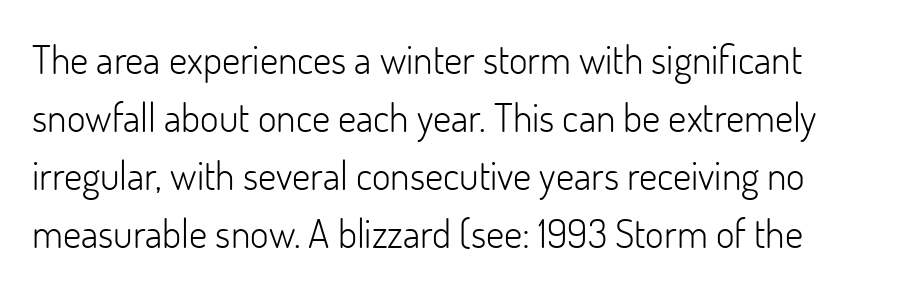
Q: Is the text bold? A: No.
Q: Is the text italic (slanted)? A: No, it is upright.
Q: Is the typeface a serif or a sans-serif typeface? A: Sans-serif.
Q: Is the text underlined? A: No.
Q: Is the spacing between letters normal or unusually wide? A: Normal.
Q: Is the spacing between lines tight, normal or loose? A: Normal.
Q: Width (condensed, normal, or wide)? A: Normal.
Q: Stroke contrast? A: Low.
Q: x-height? A: Small.
Q: Monospaced? A: No.
